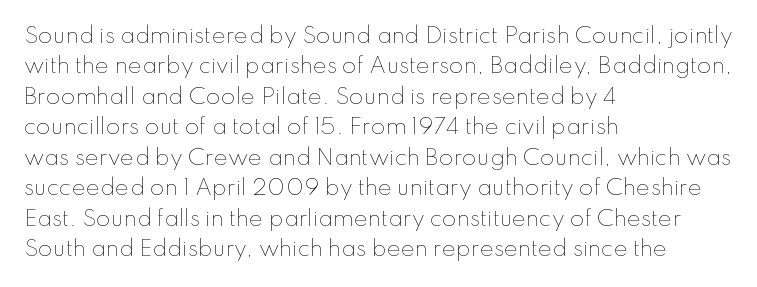
The image shows 21 px text type, upright; set left-aligned, normal line spacing (1.45x), normal letter spacing, not underlined.
